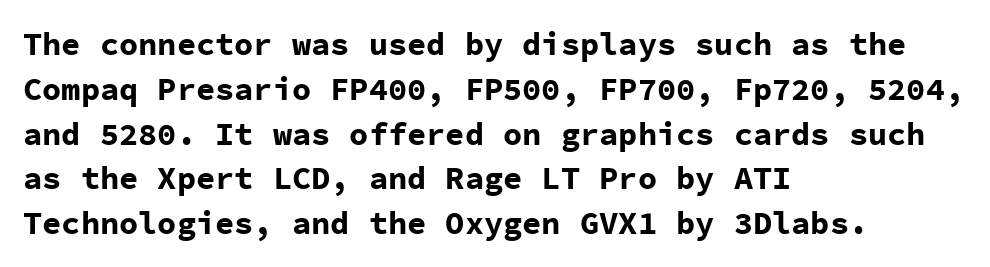
{"serif": "no", "italic": "no", "bold": "yes", "weight": "bold", "width": "normal", "stroke_contrast": "low", "x_height": "medium", "monospaced": "yes", "underline": "no", "align": "left", "line_spacing": "normal", "line_spacing_ratio": 1.4, "letter_spacing": "normal", "letter_spacing_em": 0.0, "glyph_px": 32}
